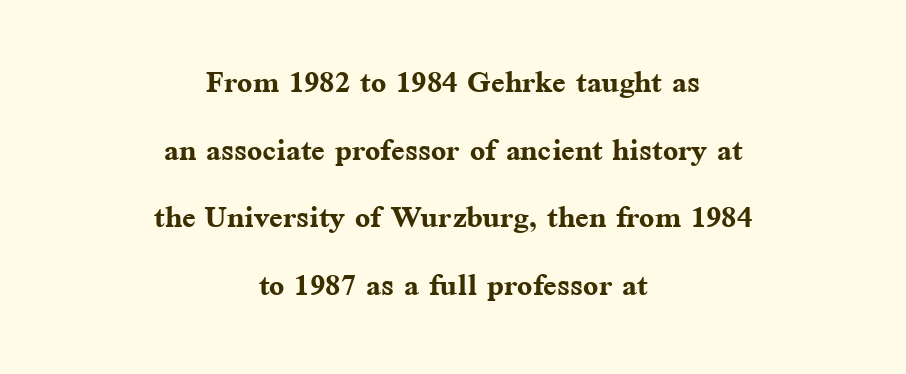
Q: Is the text bold? A: Yes.
Q: Is the text italic (slanted)? A: No, it is upright.
Q: Is the typeface a serif or a sans-serif typeface? A: Serif.
Q: Is the text underlined? A: No.
Q: How is the paragraph aligned? A: Centered.
Q: Is the spacing between letters normal or unusually wide? A: Normal.
Q: Is the spacing between lines tight, normal or loose? A: Normal.
Q: Width (condensed, normal, or wide)? A: Normal.
Q: Stroke contrast? A: Medium.
Q: x-height? A: Medium.
Q: Monospaced? A: No.
